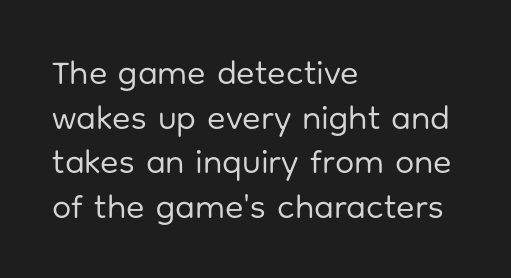
{"serif": "no", "italic": "no", "bold": "no", "weight": "regular", "width": "normal", "stroke_contrast": "low", "x_height": "medium", "monospaced": "no", "underline": "no", "align": "left", "line_spacing": "normal", "line_spacing_ratio": 1.31, "letter_spacing": "normal", "letter_spacing_em": 0.0, "glyph_px": 34}
